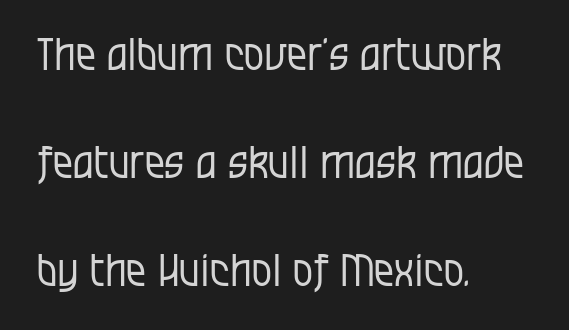
The image shows 45 px regular-weight, condensed sans-serif type, upright; set left-aligned, loose line spacing (2.4x), normal letter spacing, not underlined; low stroke contrast and a large x-height.
